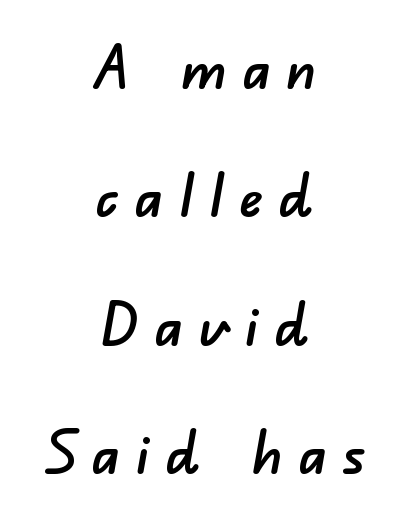
{"serif": "no", "width": "normal", "stroke_contrast": "low", "x_height": "small", "monospaced": "no", "underline": "no", "align": "center", "line_spacing": "loose", "line_spacing_ratio": 2.14, "letter_spacing": "wide", "letter_spacing_em": 0.26, "glyph_px": 60}
